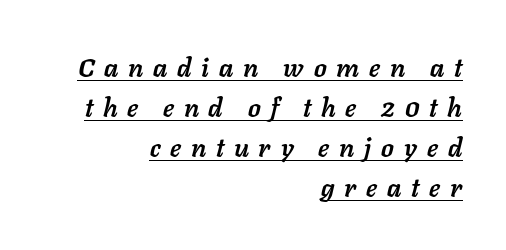
Inter-character spacing is expanded well beyond the font's built-in metrics. Caption: multi-line text, flush right, ragged left. Underline: present. Quick note: interline space is typical. Notice how thick the strokes are: this is what a full bold looks like.
